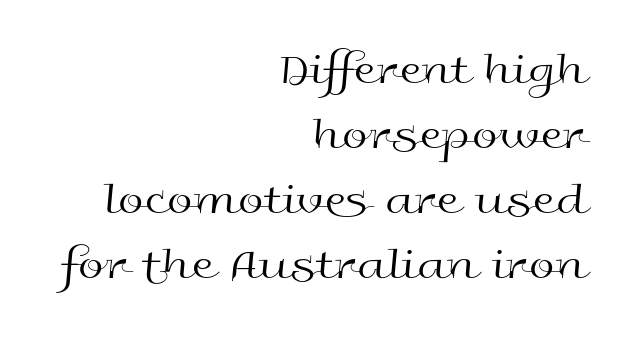
Note the varied advance widths — an 'i' is clearly narrower than an 'm'. Spacing between characters is what you'd get straight out of the box. Typographically, this falls in the sans-serif category. Italic? Not at all — the glyphs are vertical. This sample is right-justified, so line beginnings fall wherever the words allow.
